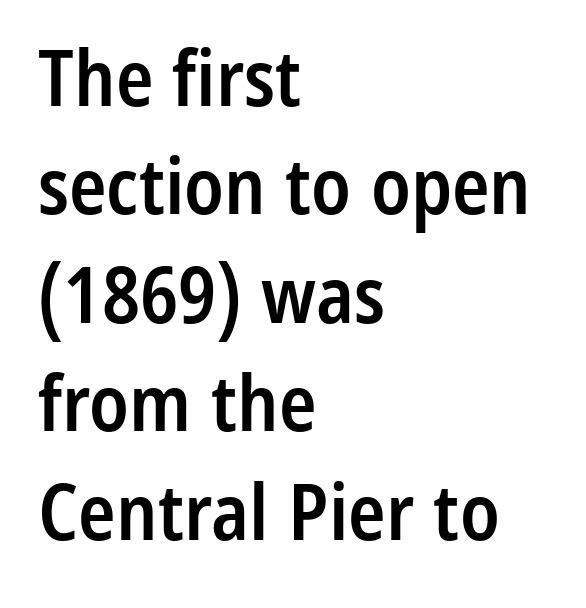
This is roman type, the default non-slanted kind. There is no visible air inserted between adjacent glyphs. The area under the type is left untouched. Serif or sans? Sans — the stroke terminals are bare. The passage shown is typed in a proportional face where columns would drift.
